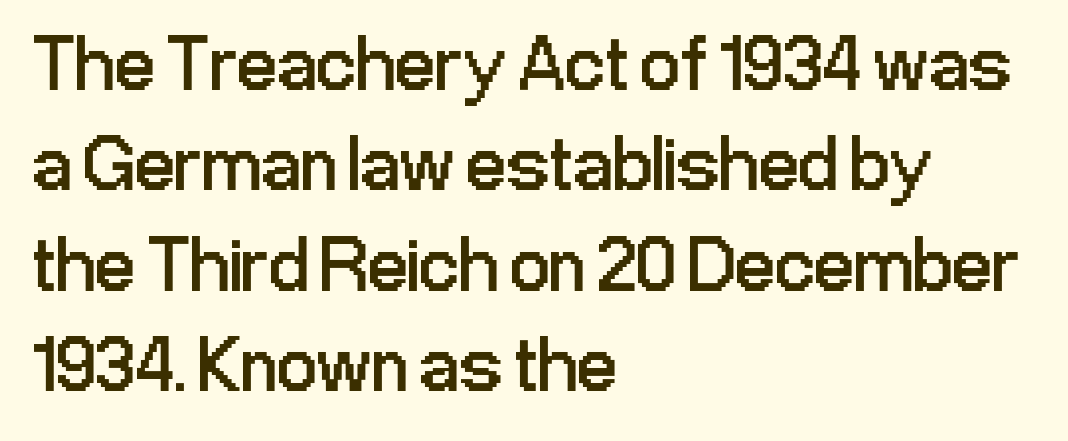
Are there feet on the stems? There aren't — it's a sans. These lines keep a tight, regular rhythm from letter to letter. The passage shown stacks its lines at a standard gap. Plain, unruled lines of type.
